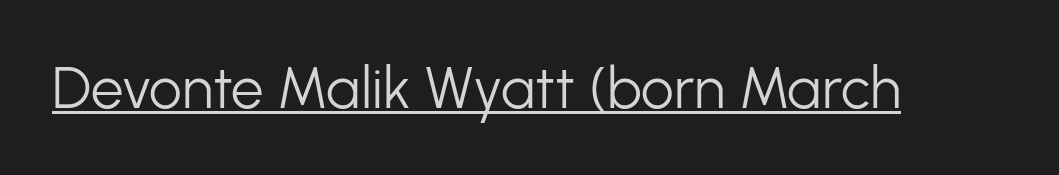
The image shows 58 px light sans-serif type, upright; set normal letter spacing, underlined; low stroke contrast and a medium x-height.
